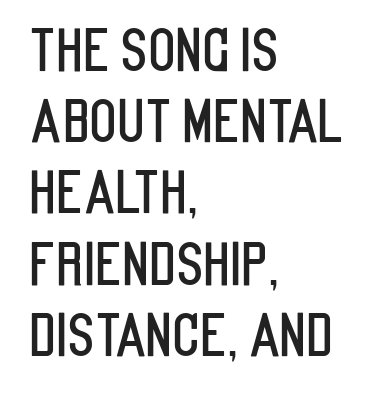
The image shows 57 px condensed sans-serif type, upright; set left-aligned, normal line spacing (1.25x), normal letter spacing, not underlined; low stroke contrast and a large x-height.
